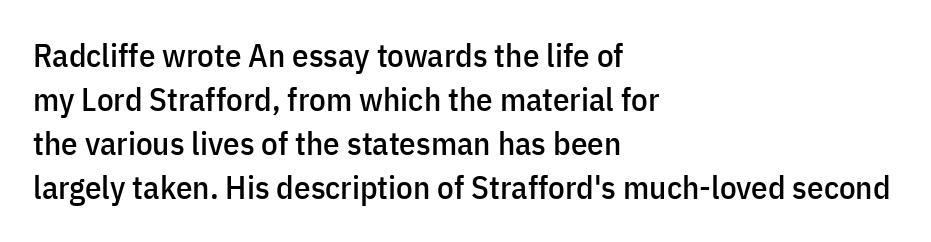
The image shows 33 px condensed sans-serif type, upright; set left-aligned, normal line spacing (1.33x), normal letter spacing, not underlined; low stroke contrast and a medium x-height.
